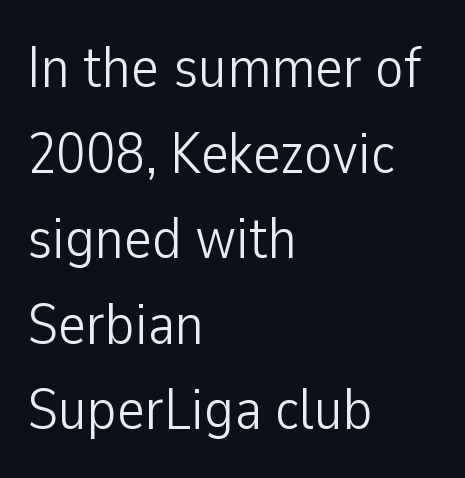
{"serif": "no", "italic": "no", "bold": "no", "weight": "light", "width": "condensed", "stroke_contrast": "low", "x_height": "medium", "monospaced": "no", "underline": "no", "align": "left", "line_spacing": "normal", "line_spacing_ratio": 1.45, "letter_spacing": "normal", "letter_spacing_em": 0.0, "glyph_px": 59}
